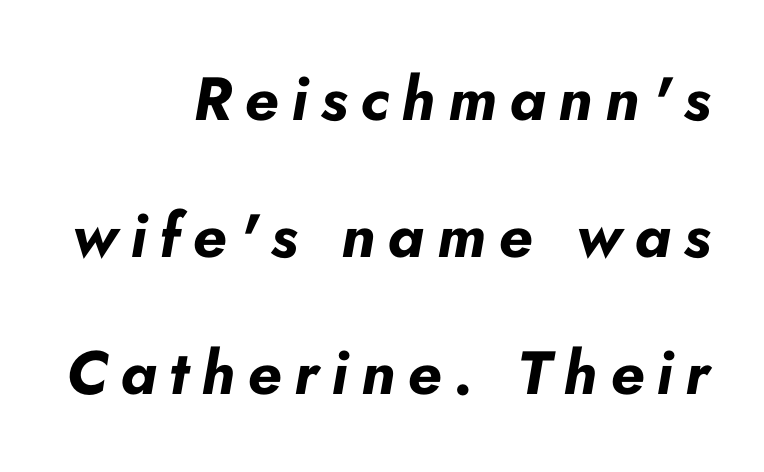
{"italic": "yes", "lean": "right", "slant_degrees": 10, "bold": "yes", "weight": "bold", "width": "normal", "stroke_contrast": "low", "x_height": "small", "monospaced": "no", "underline": "no", "align": "right", "line_spacing": "loose", "line_spacing_ratio": 2.25, "letter_spacing": "wide", "letter_spacing_em": 0.21, "glyph_px": 61}
